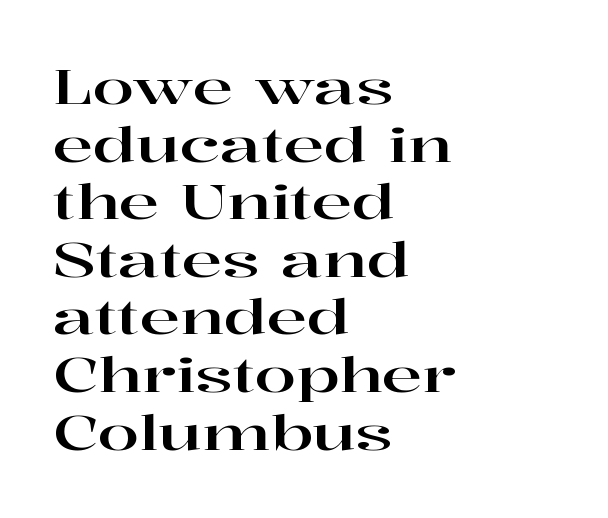
{"serif": "yes", "italic": "no", "width": "wide", "stroke_contrast": "high", "x_height": "medium", "monospaced": "no", "underline": "no", "align": "left", "line_spacing_ratio": 1.2, "letter_spacing": "normal", "letter_spacing_em": 0.0, "glyph_px": 48}
